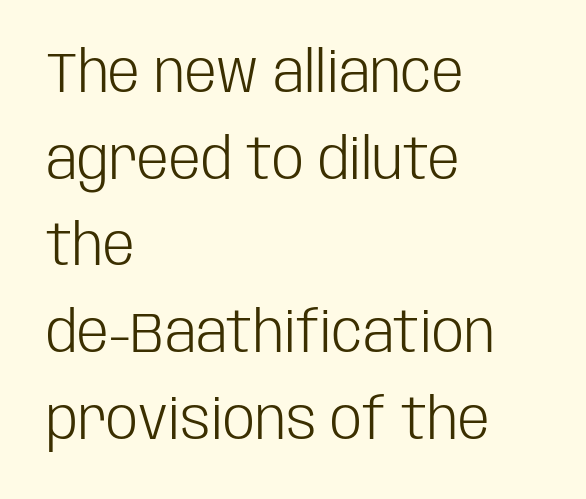
Q: Is the text bold? A: No.
Q: Is the text italic (slanted)? A: No, it is upright.
Q: Is the typeface a serif or a sans-serif typeface? A: Sans-serif.
Q: Is the text underlined? A: No.
Q: How is the paragraph aligned? A: Left-aligned.
Q: Is the spacing between letters normal or unusually wide? A: Normal.
Q: Is the spacing between lines tight, normal or loose? A: Normal.
Q: Width (condensed, normal, or wide)? A: Condensed.
Q: Stroke contrast? A: Low.
Q: x-height? A: Large.
Q: Monospaced? A: No.
